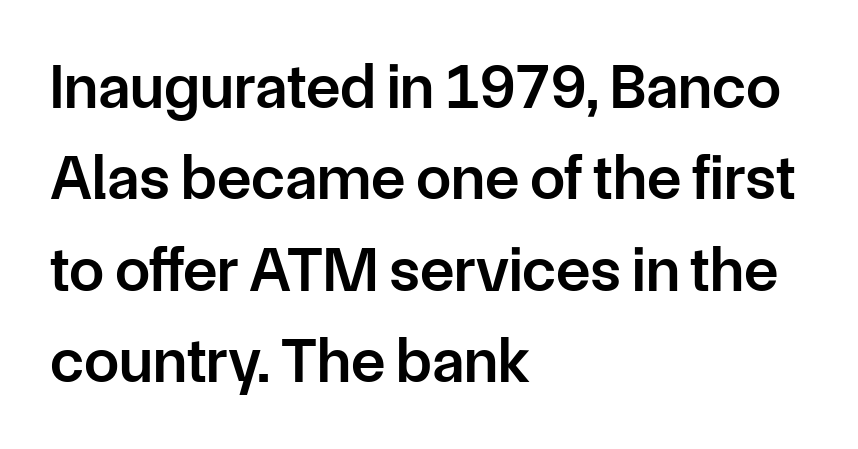
{"serif": "no", "italic": "no", "bold": "semi", "weight": "semibold", "width": "normal", "stroke_contrast": "low", "x_height": "medium", "monospaced": "no", "underline": "no", "align": "left", "line_spacing": "normal", "line_spacing_ratio": 1.45, "letter_spacing": "normal", "letter_spacing_em": 0.0, "glyph_px": 63}
